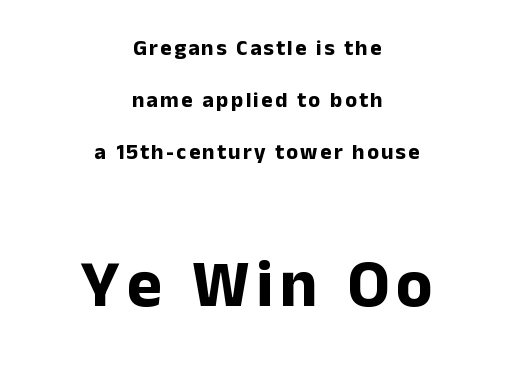
The image shows 67 px bold sans-serif type, upright; set centered, loose line spacing (2.37x), not underlined; the second (bottom) block is 3.05x larger; low stroke contrast and a medium x-height.
